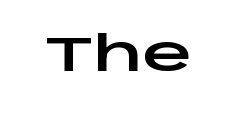
{"serif": "no", "italic": "no", "width": "wide", "stroke_contrast": "low", "x_height": "large", "monospaced": "no", "underline": "no", "letter_spacing": "normal", "letter_spacing_em": 0.0, "glyph_px": 49}
